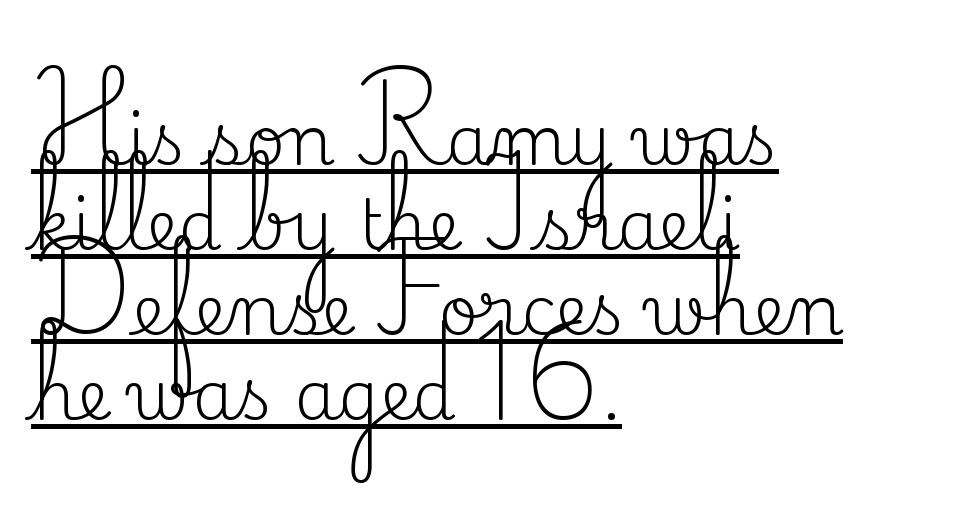
Q: Is the text bold? A: No.
Q: Is the text italic (slanted)? A: No, it is upright.
Q: Is the typeface a serif or a sans-serif typeface? A: Serif.
Q: Is the text underlined? A: Yes.
Q: How is the paragraph aligned? A: Left-aligned.
Q: Is the spacing between letters normal or unusually wide? A: Normal.
Q: Width (condensed, normal, or wide)? A: Normal.
Q: Stroke contrast? A: Medium.
Q: x-height? A: Small.
Q: Monospaced? A: No.
